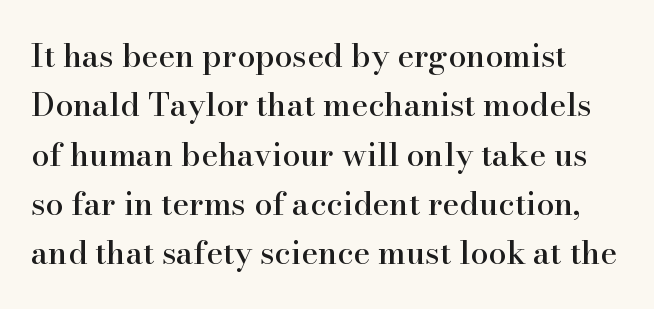
The image shows 32 px serif type, upright; set normal line spacing (1.54x), normal letter spacing, not underlined; high stroke contrast and a small x-height.
